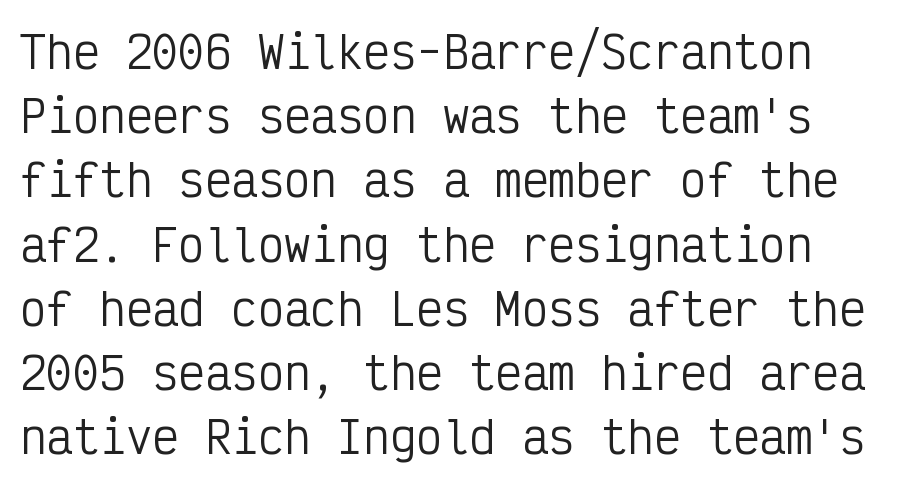
Q: Is the text bold? A: No.
Q: Is the text italic (slanted)? A: No, it is upright.
Q: Is the typeface a serif or a sans-serif typeface? A: Sans-serif.
Q: Is the text underlined? A: No.
Q: Is the spacing between letters normal or unusually wide? A: Normal.
Q: Is the spacing between lines tight, normal or loose? A: Normal.
Q: Width (condensed, normal, or wide)? A: Condensed.
Q: Stroke contrast? A: Low.
Q: x-height? A: Medium.
Q: Monospaced? A: Yes.
